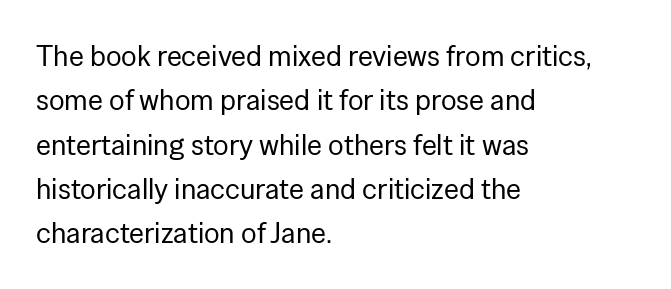
Q: Is the text bold? A: No.
Q: Is the text italic (slanted)? A: No, it is upright.
Q: Is the typeface a serif or a sans-serif typeface? A: Sans-serif.
Q: Is the text underlined? A: No.
Q: How is the paragraph aligned? A: Left-aligned.
Q: Is the spacing between letters normal or unusually wide? A: Normal.
Q: Is the spacing between lines tight, normal or loose? A: Normal.
Q: Width (condensed, normal, or wide)? A: Normal.
Q: Stroke contrast? A: Low.
Q: x-height? A: Medium.
Q: Monospaced? A: No.
